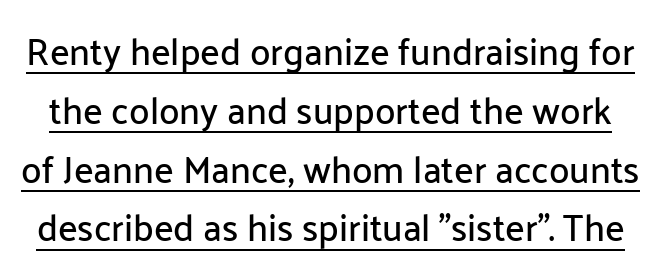
This is underlined copy, the kind a proofreader might mark for attention. This sample has the flowing, uneven cadence of proportional lettering. Classification — sans serif. Observe the ordinary spacing: letters are neighbours, not strangers. Vertical strokes here are truly vertical. Quick note: interline space is typical.
